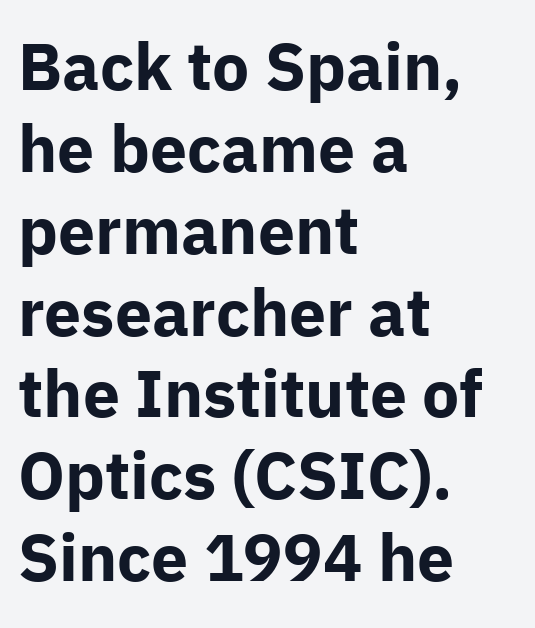
Q: Is the text bold? A: Yes.
Q: Is the text italic (slanted)? A: No, it is upright.
Q: Is the typeface a serif or a sans-serif typeface? A: Sans-serif.
Q: Is the text underlined? A: No.
Q: How is the paragraph aligned? A: Left-aligned.
Q: Is the spacing between letters normal or unusually wide? A: Normal.
Q: Width (condensed, normal, or wide)? A: Normal.
Q: Stroke contrast? A: Low.
Q: x-height? A: Medium.
Q: Monospaced? A: No.
